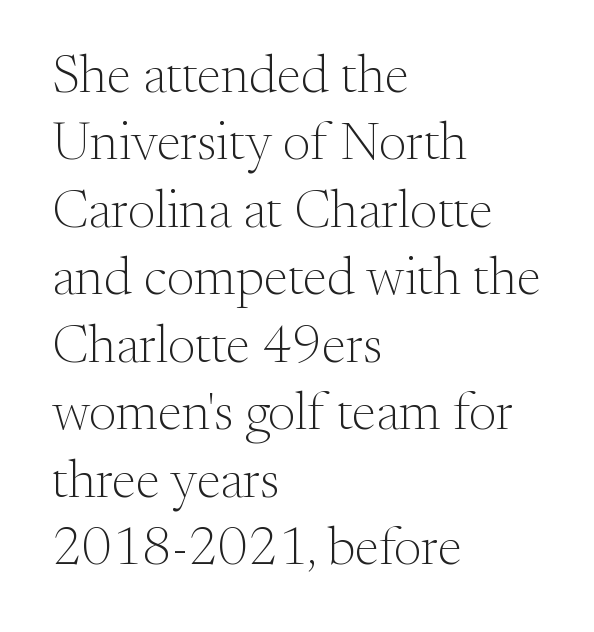
The image shows 54 px light serif type, upright; set left-aligned, normal line spacing (1.25x), normal letter spacing, not underlined; medium stroke contrast and a small x-height.
